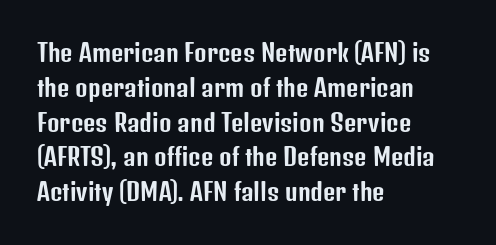
This sample keeps an unexceptional amount of space between lines. These lines keep a tight, regular rhythm from letter to letter. Every stem runs plumb, perpendicular to the baseline. Reading down the block, your eye returns to a fixed left position each line. The string is rendered with underlining switched off.
